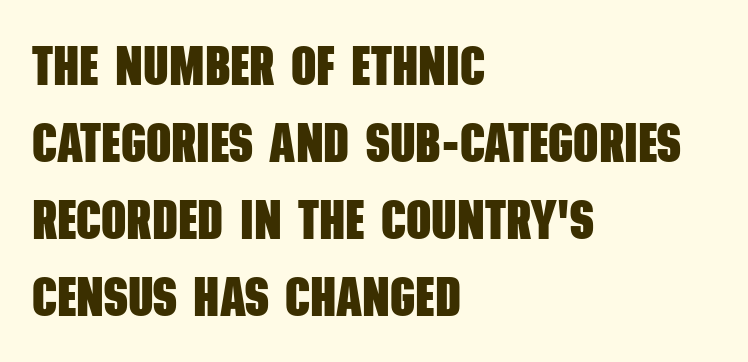
Q: Is the text bold? A: Yes.
Q: Is the typeface a serif or a sans-serif typeface? A: Sans-serif.
Q: Is the text underlined? A: No.
Q: How is the paragraph aligned? A: Left-aligned.
Q: Is the spacing between letters normal or unusually wide? A: Normal.
Q: Is the spacing between lines tight, normal or loose? A: Normal.
Q: Width (condensed, normal, or wide)? A: Condensed.
Q: Stroke contrast? A: Low.
Q: x-height? A: Large.
Q: Monospaced? A: No.
